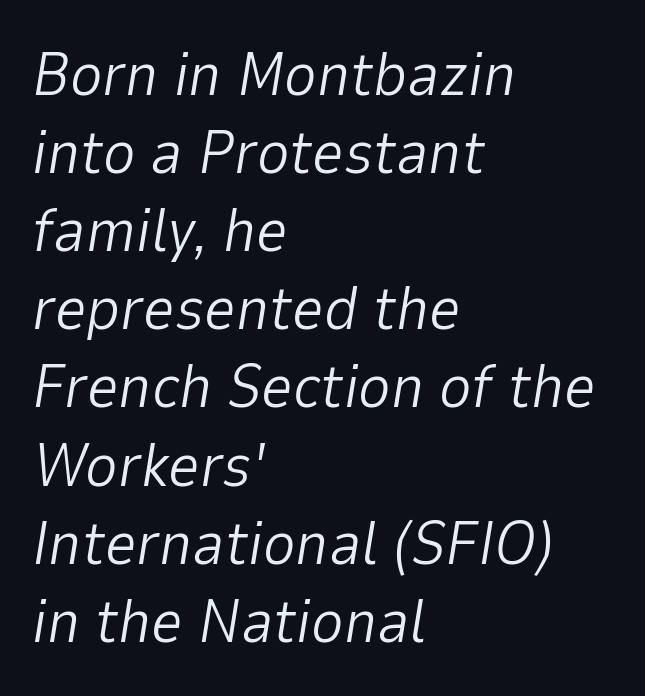
Q: Is the text bold? A: No.
Q: Is the text italic (slanted)? A: Yes, it leans right by about 9 degrees.
Q: Is the text underlined? A: No.
Q: How is the paragraph aligned? A: Left-aligned.
Q: Is the spacing between letters normal or unusually wide? A: Normal.
Q: Is the spacing between lines tight, normal or loose? A: Normal.
Q: Width (condensed, normal, or wide)? A: Normal.
Q: Stroke contrast? A: Low.
Q: x-height? A: Medium.
Q: Monospaced? A: No.
